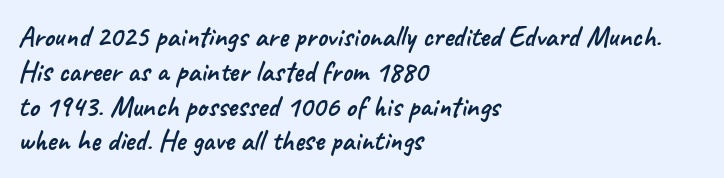
The image shows 29 px sans-serif type; set left-aligned, line spacing 1.2x, normal letter spacing, not underlined; low stroke contrast and a small x-height.
